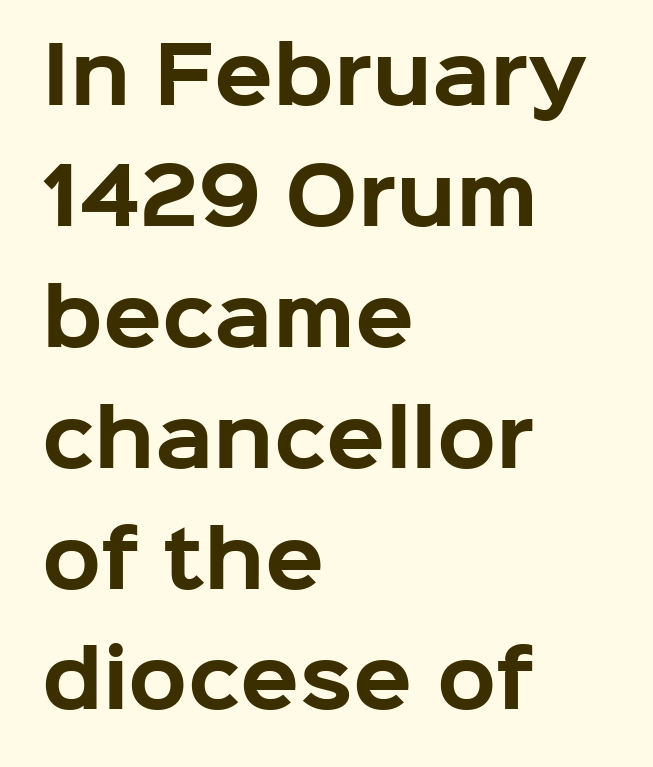
Q: Is the text bold? A: Yes.
Q: Is the text italic (slanted)? A: No, it is upright.
Q: Is the typeface a serif or a sans-serif typeface? A: Sans-serif.
Q: Is the text underlined? A: No.
Q: How is the paragraph aligned? A: Left-aligned.
Q: Is the spacing between letters normal or unusually wide? A: Normal.
Q: Is the spacing between lines tight, normal or loose? A: Normal.
Q: Width (condensed, normal, or wide)? A: Normal.
Q: Stroke contrast? A: Low.
Q: x-height? A: Medium.
Q: Monospaced? A: No.
